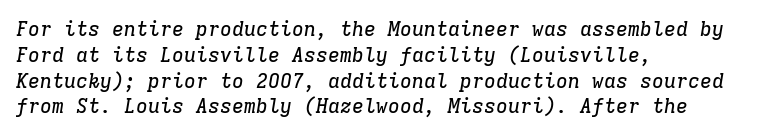
The image shows 20 px text type, italic (leaning right); set left-aligned, normal line spacing (1.29x), normal letter spacing, not underlined.
